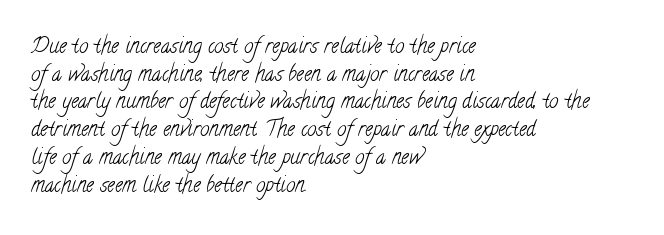
The image shows 21 px text type; set left-aligned, normal line spacing (1.32x), normal letter spacing, not underlined.
